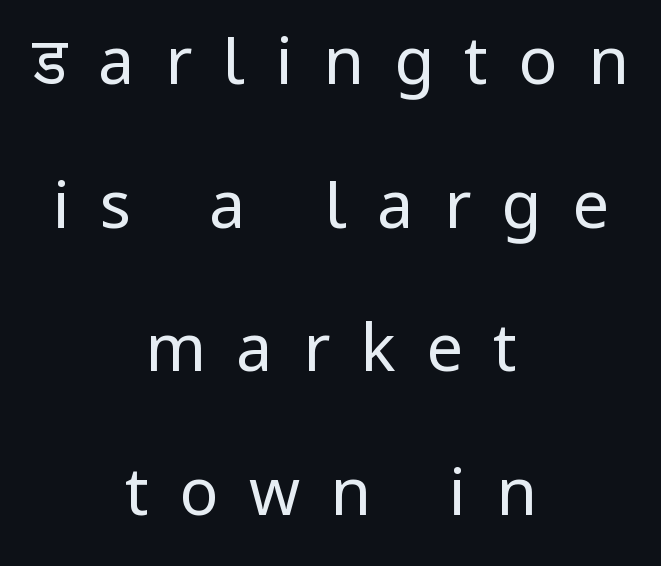
The image shows 65 px regular-weight, condensed sans-serif type, upright; set centered, loose line spacing (2.21x), unusually wide letter spacing (+0.47 em), not underlined; low stroke contrast.
